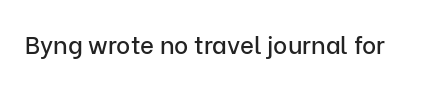
Observe the ordinary spacing: letters are neighbours, not strangers. Underline: absent. Rendered with straight, roman letterforms.
